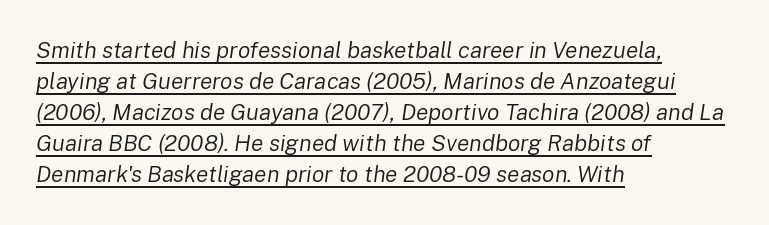
Every word sits above its own underline. Stems and bowls with no extra thickness — not bold. Tracking here is standard; glyphs follow each other at the usual distance. Interline gaps are of average width in this sample. All the whitespace from short lines collects on the right.
